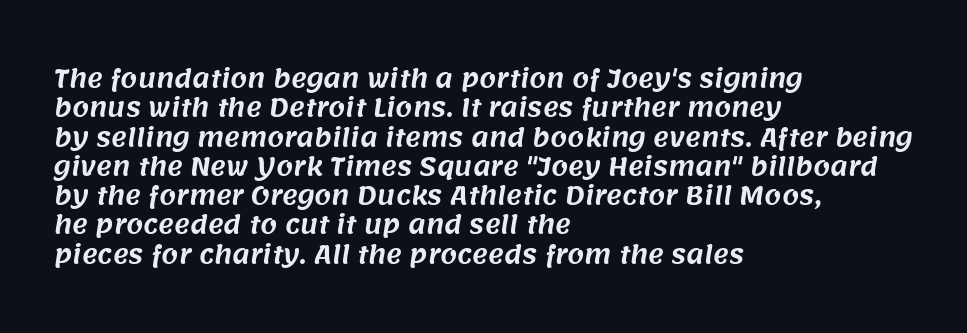
The passage shown has conventional tracking throughout. The zone under the glyphs is completely vacant. Alignment: flush left.
